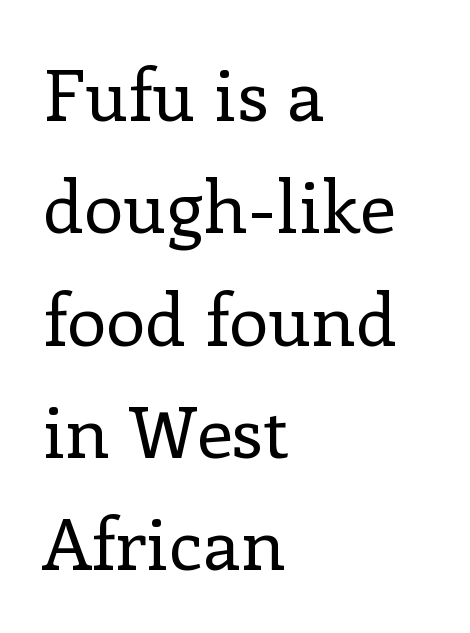
Q: Is the text bold? A: No.
Q: Is the text italic (slanted)? A: No, it is upright.
Q: Is the typeface a serif or a sans-serif typeface? A: Serif.
Q: Is the text underlined? A: No.
Q: How is the paragraph aligned? A: Left-aligned.
Q: Is the spacing between letters normal or unusually wide? A: Normal.
Q: Is the spacing between lines tight, normal or loose? A: Normal.
Q: Width (condensed, normal, or wide)? A: Normal.
Q: Stroke contrast? A: Low.
Q: x-height? A: Medium.
Q: Monospaced? A: No.
